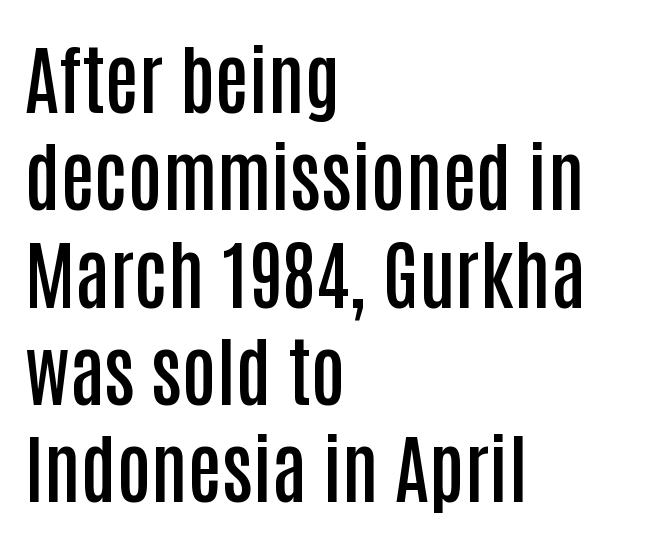
The image shows 76 px semibold, condensed sans-serif type, upright; set left-aligned, normal line spacing (1.28x), normal letter spacing, not underlined; low stroke contrast and a large x-height.
